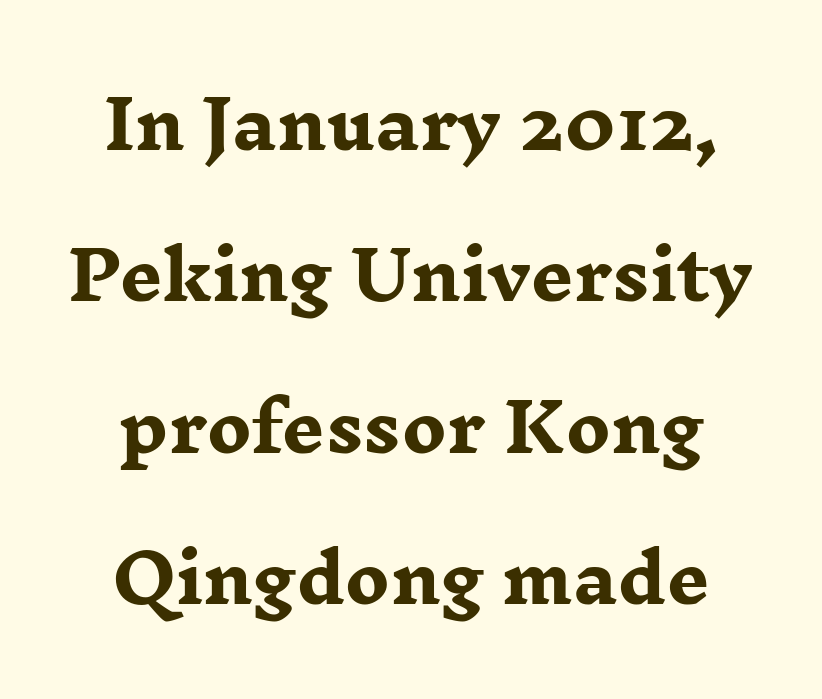
Q: Is the text bold? A: Yes.
Q: Is the text italic (slanted)? A: No, it is upright.
Q: Is the typeface a serif or a sans-serif typeface? A: Serif.
Q: Is the text underlined? A: No.
Q: How is the paragraph aligned? A: Centered.
Q: Is the spacing between letters normal or unusually wide? A: Normal.
Q: Is the spacing between lines tight, normal or loose? A: Loose.
Q: Width (condensed, normal, or wide)? A: Wide.
Q: Stroke contrast? A: Low.
Q: x-height? A: Medium.
Q: Monospaced? A: No.
